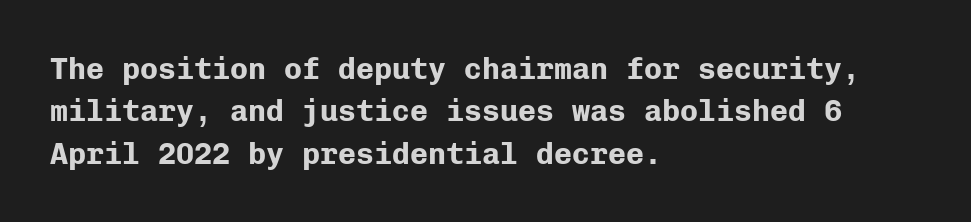
{"serif": "no", "italic": "no", "bold": "yes", "weight": "bold", "width": "normal", "stroke_contrast": "low", "x_height": "medium", "monospaced": "yes", "underline": "no", "align": "left", "line_spacing": "normal", "line_spacing_ratio": 1.41, "letter_spacing": "normal", "letter_spacing_em": 0.0, "glyph_px": 30}
